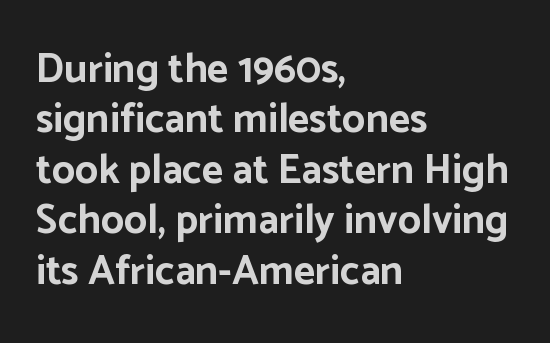
The characters look thick and weighty, a clear bold. The horizontal fit of the characters is conventional and even. Typeset ragged right — the left edge is the straight one. The words here are not underlined.
